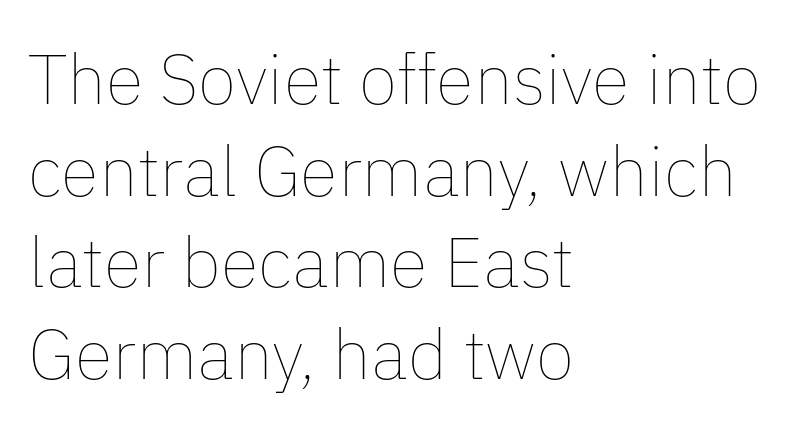
Q: Is the text bold? A: No.
Q: Is the text italic (slanted)? A: No, it is upright.
Q: Is the text underlined? A: No.
Q: How is the paragraph aligned? A: Left-aligned.
Q: Is the spacing between letters normal or unusually wide? A: Normal.
Q: Is the spacing between lines tight, normal or loose? A: Normal.
Q: Width (condensed, normal, or wide)? A: Normal.
Q: Stroke contrast? A: Low.
Q: x-height? A: Medium.
Q: Monospaced? A: No.
